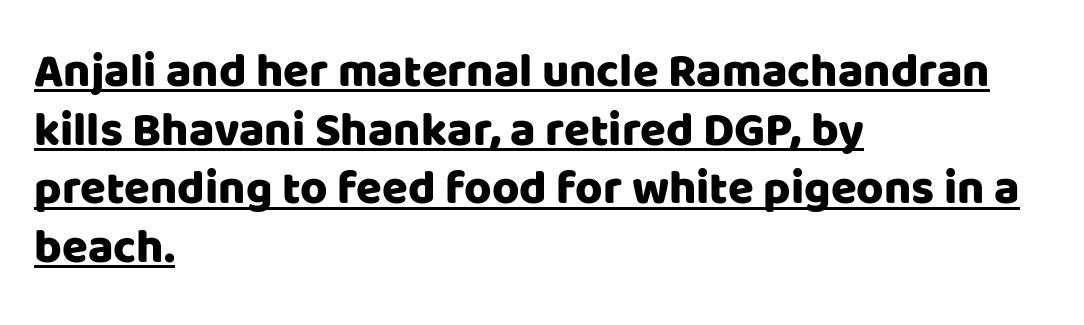
Q: Is the text italic (slanted)? A: No, it is upright.
Q: Is the typeface a serif or a sans-serif typeface? A: Sans-serif.
Q: Is the text underlined? A: Yes.
Q: How is the paragraph aligned? A: Left-aligned.
Q: Is the spacing between letters normal or unusually wide? A: Normal.
Q: Is the spacing between lines tight, normal or loose? A: Normal.
Q: Width (condensed, normal, or wide)? A: Normal.
Q: Stroke contrast? A: Low.
Q: x-height? A: Large.
Q: Monospaced? A: No.
